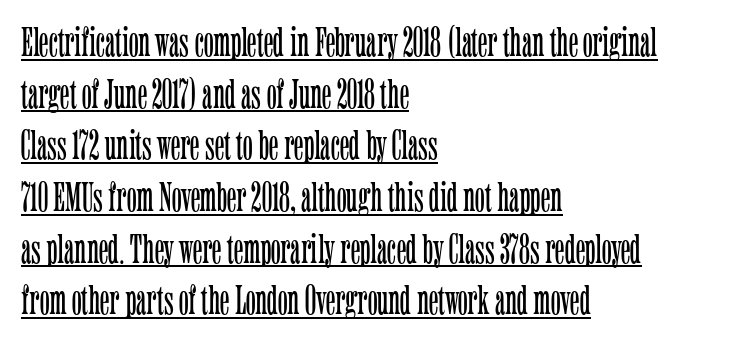
The image shows 41 px light, condensed serif type, upright; set left-aligned, normal line spacing (1.26x), normal letter spacing, underlined; low stroke contrast and a medium x-height.
